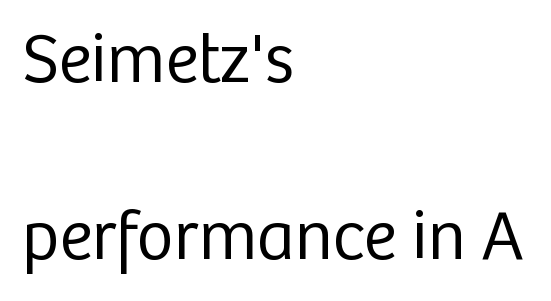
{"serif": "no", "italic": "no", "bold": "no", "weight": "regular", "width": "normal", "stroke_contrast": "low", "x_height": "medium", "monospaced": "no", "underline": "no", "align": "left", "line_spacing": "loose", "line_spacing_ratio": 2.49, "letter_spacing": "normal", "letter_spacing_em": 0.0, "glyph_px": 71}
